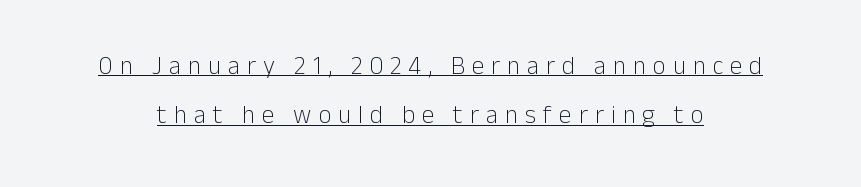
Q: Is the text bold? A: No.
Q: Is the text italic (slanted)? A: No, it is upright.
Q: Is the text underlined? A: Yes.
Q: Is the spacing between letters normal or unusually wide? A: Unusually wide.
Q: Is the spacing between lines tight, normal or loose? A: Loose.
